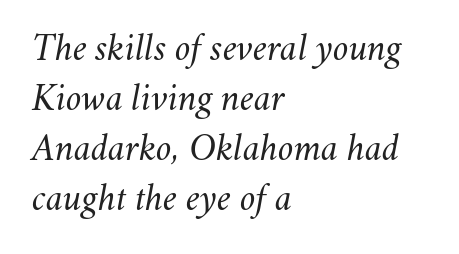
If you measured baseline to baseline, you'd find a middling distance. You could not count columns in this text — the font is proportionally spaced. You could call the tracking neutral — neither tight nor loose. The typesetting does not lean heavy: it is not bold. Looking at the ascenders, they clearly lean.
